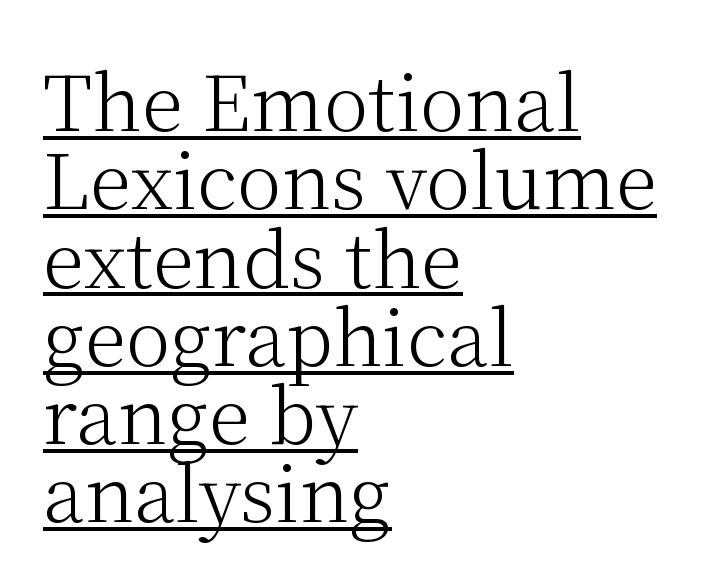
The image shows 76 px light serif type, upright; set left-aligned, tight line spacing (1.03x), normal letter spacing, underlined; medium stroke contrast and a medium x-height.
